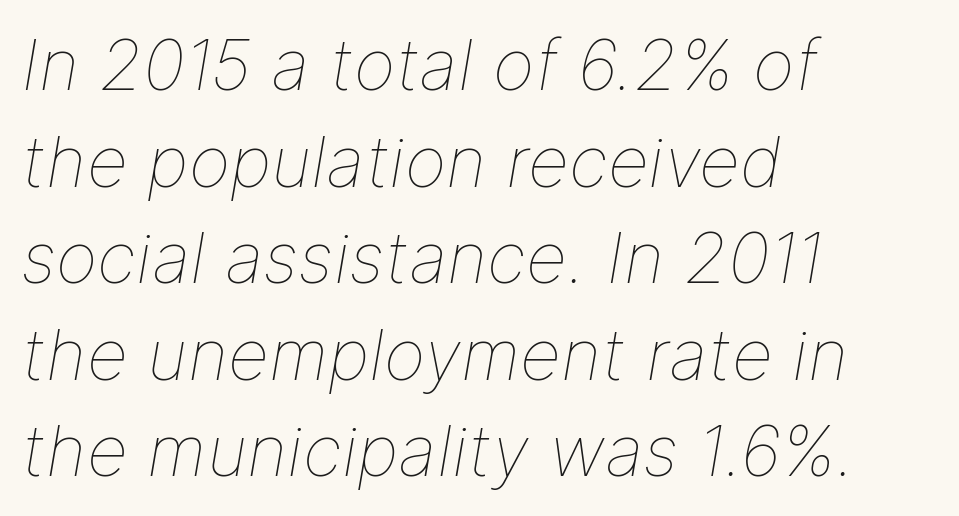
{"italic": "yes", "lean": "right", "slant_degrees": 9, "bold": "no", "weight": "thin", "width": "normal", "stroke_contrast": "low", "x_height": "medium", "monospaced": "no", "underline": "no", "align": "left", "line_spacing": "normal", "line_spacing_ratio": 1.36, "letter_spacing": "normal", "letter_spacing_em": 0.0, "glyph_px": 71}
